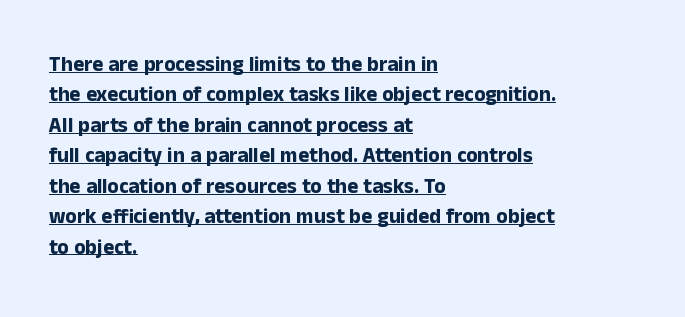
A continuous stroke trails under the words, as in a hyperlink. Reading down the block, your eye returns to a fixed left position each line. No extra tracking has been applied to these lines. The letters stand straight up with perfectly vertical stems.
